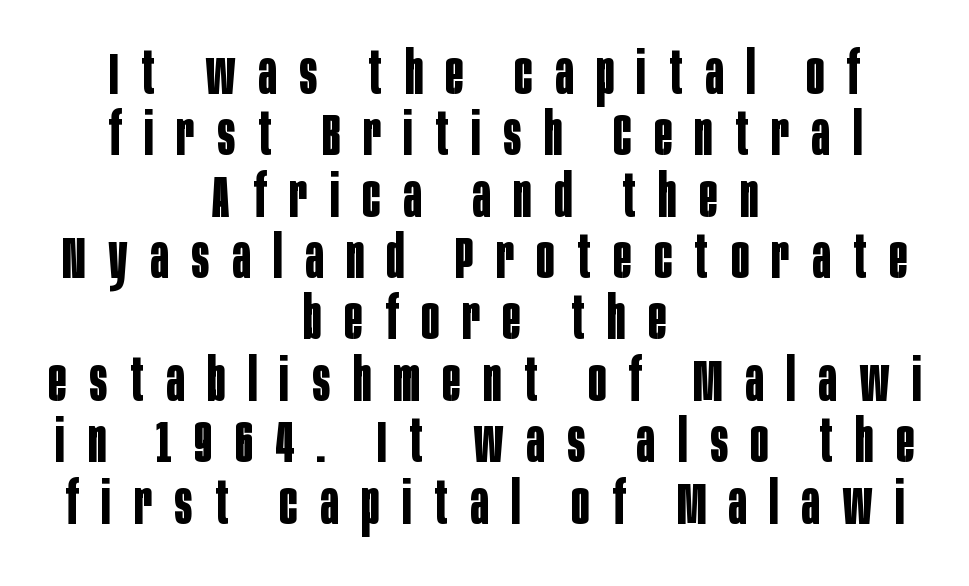
{"serif": "no", "italic": "no", "bold": "yes", "weight": "bold", "width": "condensed", "stroke_contrast": "low", "x_height": "large", "monospaced": "no", "underline": "no", "align": "center", "line_spacing": "tight", "line_spacing_ratio": 1.04, "letter_spacing": "wide", "letter_spacing_em": 0.39, "glyph_px": 59}
